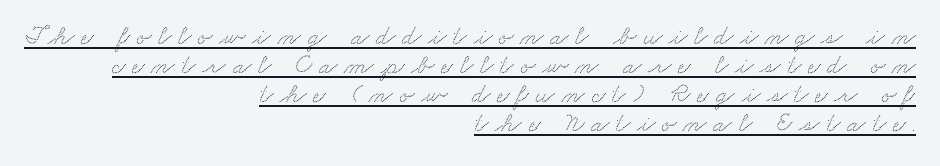
{"underline": "yes", "align": "right", "line_spacing": "tight", "line_spacing_ratio": 1.08, "letter_spacing": "wide", "letter_spacing_em": 0.25, "glyph_px": 27}
